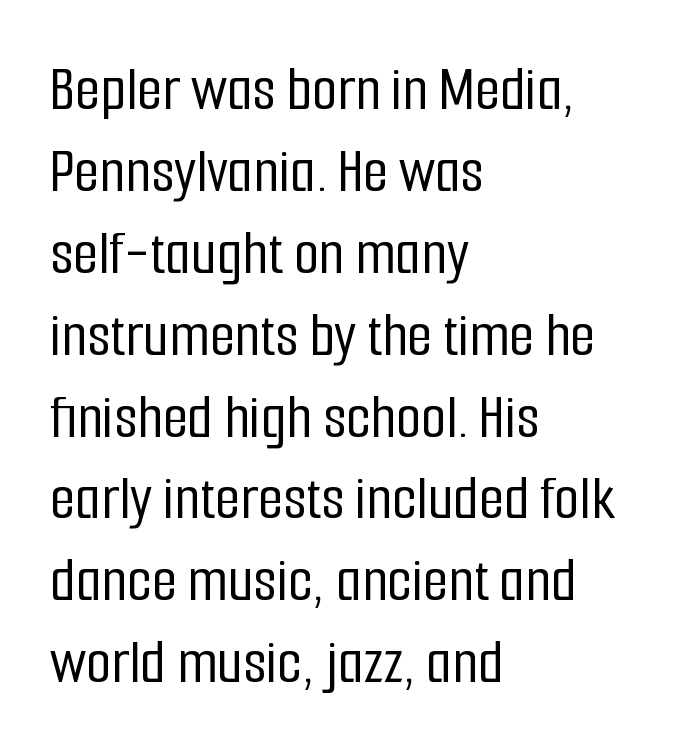
The image shows 65 px condensed sans-serif type, upright; set left-aligned, normal line spacing (1.26x), normal letter spacing, not underlined; low stroke contrast and a medium x-height.
